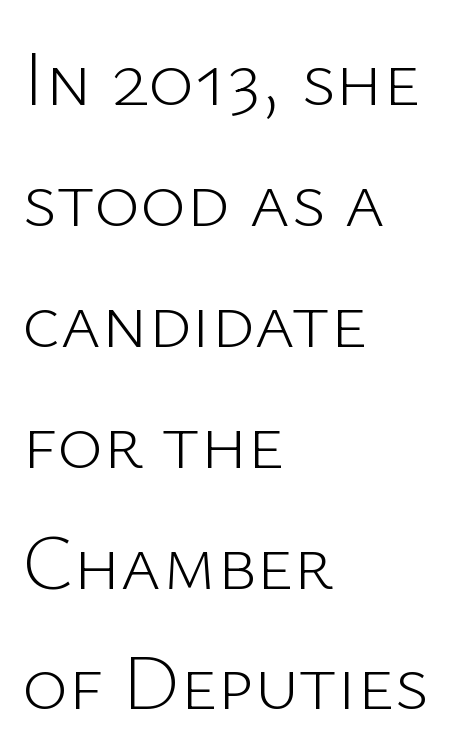
Q: Is the text bold? A: No.
Q: Is the text italic (slanted)? A: No, it is upright.
Q: Is the typeface a serif or a sans-serif typeface? A: Sans-serif.
Q: Is the text underlined? A: No.
Q: How is the paragraph aligned? A: Left-aligned.
Q: Is the spacing between letters normal or unusually wide? A: Normal.
Q: Is the spacing between lines tight, normal or loose? A: Normal.
Q: Width (condensed, normal, or wide)? A: Normal.
Q: Stroke contrast? A: Low.
Q: x-height? A: Medium.
Q: Monospaced? A: No.
